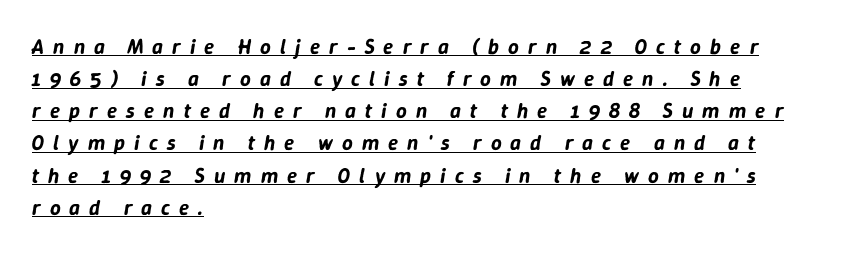
{"italic": "yes", "lean": "right", "slant_degrees": 9, "underline": "yes", "align": "left", "line_spacing": "normal", "line_spacing_ratio": 1.53, "letter_spacing": "wide", "letter_spacing_em": 0.43, "glyph_px": 21}
